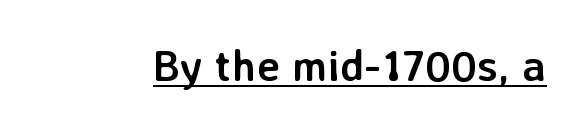
Q: Is the text bold? A: Yes.
Q: Is the text italic (slanted)? A: No, it is upright.
Q: Is the typeface a serif or a sans-serif typeface? A: Sans-serif.
Q: Is the text underlined? A: Yes.
Q: Is the spacing between letters normal or unusually wide? A: Normal.
Q: Width (condensed, normal, or wide)? A: Normal.
Q: Stroke contrast? A: Low.
Q: x-height? A: Medium.
Q: Monospaced? A: No.
